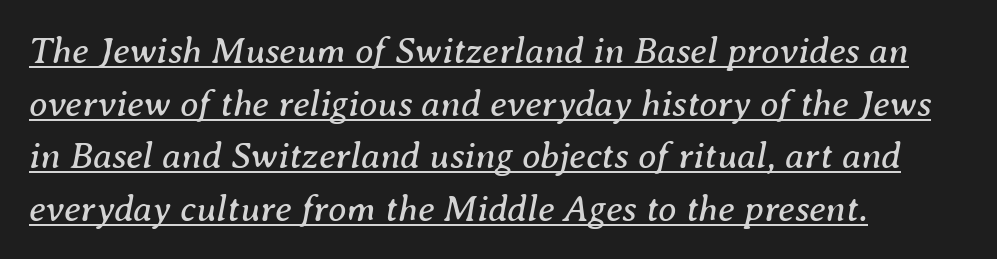
Q: Is the text bold? A: No.
Q: Is the text italic (slanted)? A: Yes, it leans right by about 8 degrees.
Q: Is the typeface a serif or a sans-serif typeface? A: Serif.
Q: Is the text underlined? A: Yes.
Q: How is the paragraph aligned? A: Left-aligned.
Q: Is the spacing between letters normal or unusually wide? A: Normal.
Q: Is the spacing between lines tight, normal or loose? A: Normal.
Q: Width (condensed, normal, or wide)? A: Normal.
Q: Stroke contrast? A: Medium.
Q: x-height? A: Medium.
Q: Monospaced? A: No.
